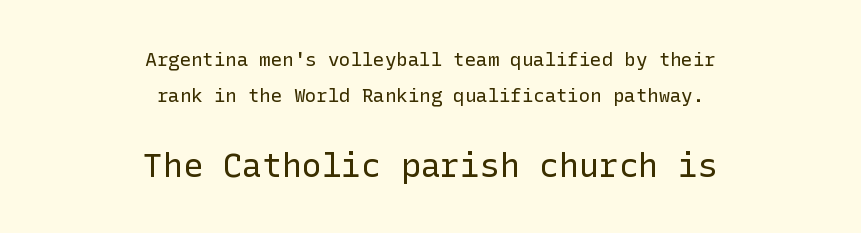
{"serif": "no", "italic": "no", "bold": "no", "weight": "regular", "width": "normal", "stroke_contrast": "low", "x_height": "medium", "underline": "no", "align": "center", "line_spacing_ratio": 1.88, "letter_spacing": "normal", "letter_spacing_em": 0.0, "larger_block": "second", "size_ratio": 1.74, "glyph_px": 33}
